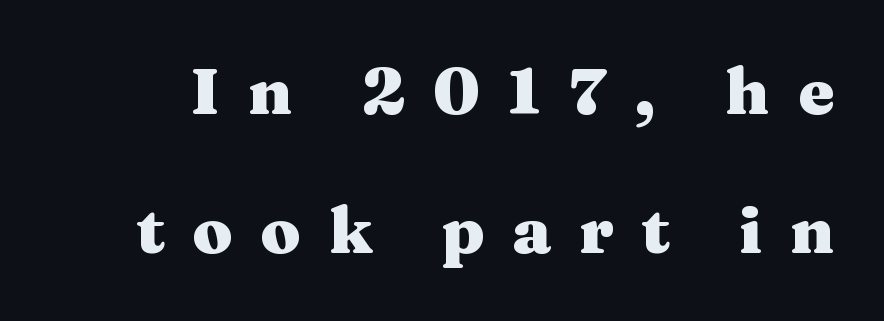
The image shows 65 px heavy, wide serif type, upright; set loose line spacing (2.14x), unusually wide letter spacing (+0.43 em), not underlined; medium stroke contrast and a medium x-height.
